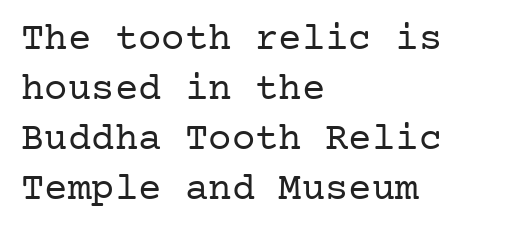
Which margin do the lines hug? The left one — the right edge is uneven. Vertical strokes here are truly vertical. Characters follow at the spacing the type designer built in. The string is rendered with underlining switched off.
